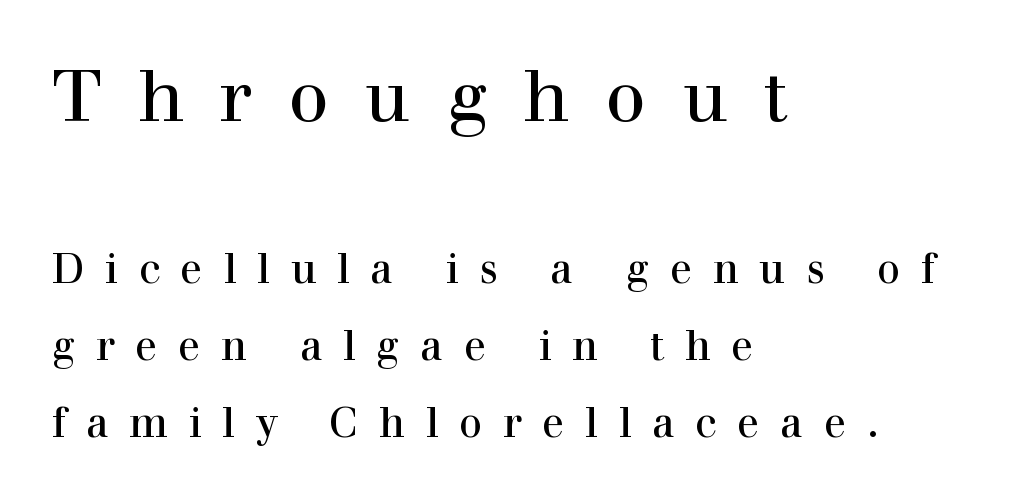
Words appear elongated and porous because spacing is wide. It's the straight-up-and-down kind of type. Proportional: the letters do not fall into vertical columns. Serifs: yes, visible at the terminals of the letterforms. The zone under the glyphs is completely vacant. Layout note: lines flush left.
